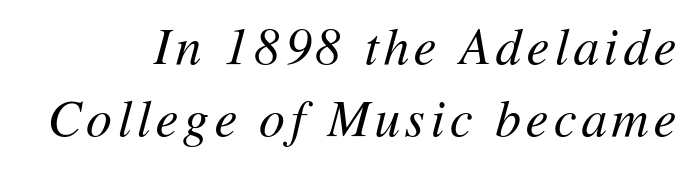
The letters advance in unequal steps, a hallmark of proportional type. The space directly below the letters is spotless. Short and long lines alike share a common ending point at right. A normal amount of white space separates one row of letters from the next.
